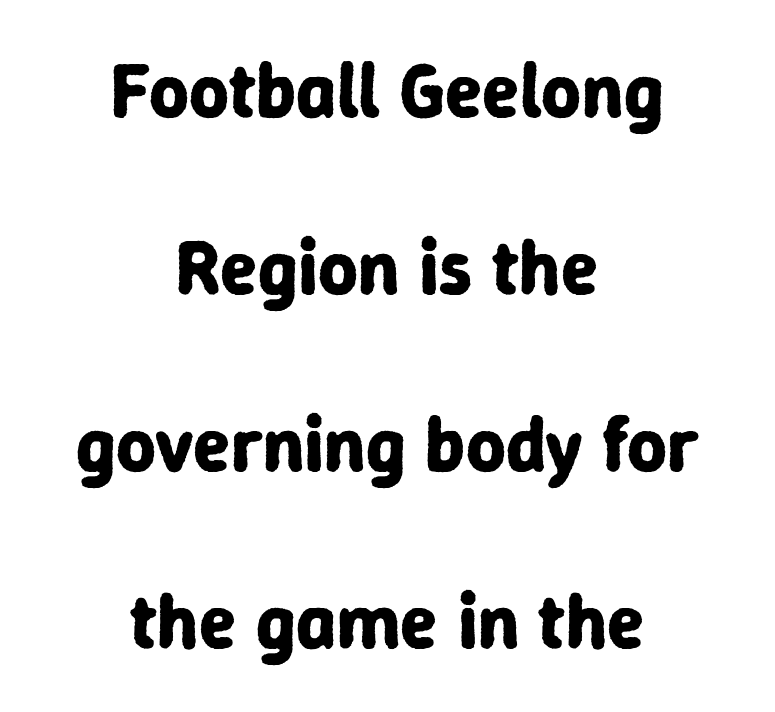
Q: Is the text bold? A: Yes.
Q: Is the text italic (slanted)? A: No, it is upright.
Q: Is the typeface a serif or a sans-serif typeface? A: Sans-serif.
Q: Is the text underlined? A: No.
Q: How is the paragraph aligned? A: Centered.
Q: Is the spacing between letters normal or unusually wide? A: Normal.
Q: Is the spacing between lines tight, normal or loose? A: Loose.
Q: Width (condensed, normal, or wide)? A: Normal.
Q: Stroke contrast? A: Low.
Q: x-height? A: Medium.
Q: Monospaced? A: No.
